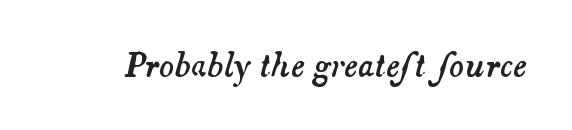
{"italic": "yes", "lean": "right", "slant_degrees": 14, "width": "normal", "stroke_contrast": "medium", "x_height": "small", "monospaced": "no", "underline": "no", "letter_spacing": "normal", "letter_spacing_em": 0.0, "glyph_px": 31}
